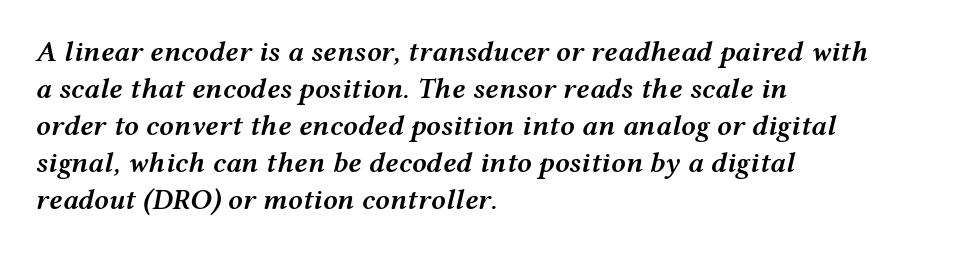
Q: Is the text bold? A: Semi-bold.
Q: Is the text italic (slanted)? A: Yes, it leans right by about 12 degrees.
Q: Is the text underlined? A: No.
Q: How is the paragraph aligned? A: Left-aligned.
Q: Is the spacing between letters normal or unusually wide? A: Normal.
Q: Is the spacing between lines tight, normal or loose? A: Normal.
Q: Width (condensed, normal, or wide)? A: Wide.
Q: Stroke contrast? A: Medium.
Q: x-height? A: Medium.
Q: Monospaced? A: No.
